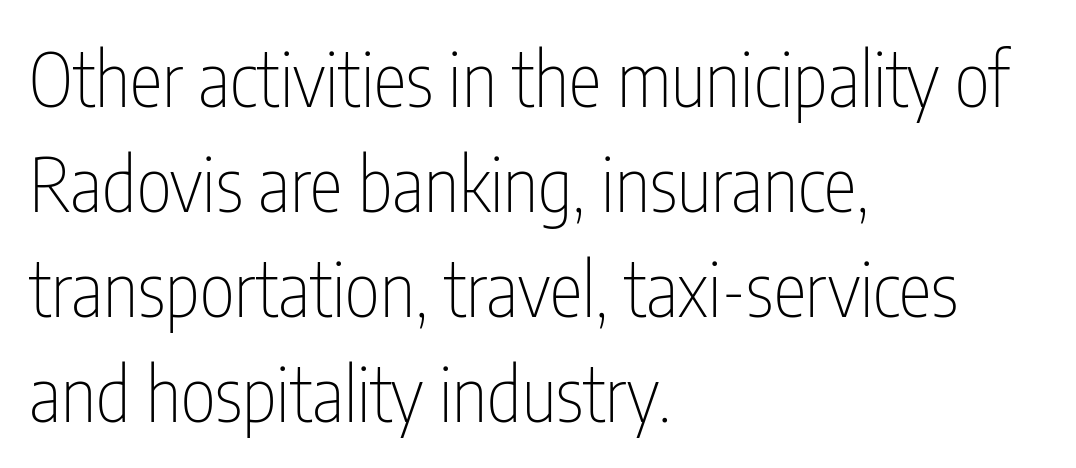
Q: Is the text bold? A: No.
Q: Is the text italic (slanted)? A: No, it is upright.
Q: Is the typeface a serif or a sans-serif typeface? A: Sans-serif.
Q: Is the text underlined? A: No.
Q: How is the paragraph aligned? A: Left-aligned.
Q: Is the spacing between letters normal or unusually wide? A: Normal.
Q: Is the spacing between lines tight, normal or loose? A: Normal.
Q: Width (condensed, normal, or wide)? A: Condensed.
Q: Stroke contrast? A: Low.
Q: x-height? A: Medium.
Q: Monospaced? A: No.
